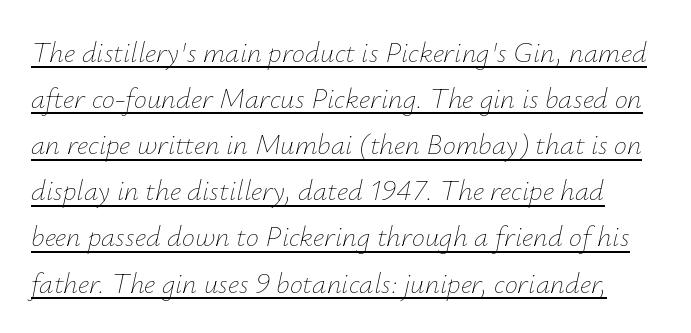
In terms of letterspacing, this is plain default setting. Heft: none added — not bold. Varying glyph widths throughout — classic text-font behaviour. The designer left line spacing at the default. Check the space under the baseline: a stroke is drawn there. If you drew a line through each stem, it would be angled.
